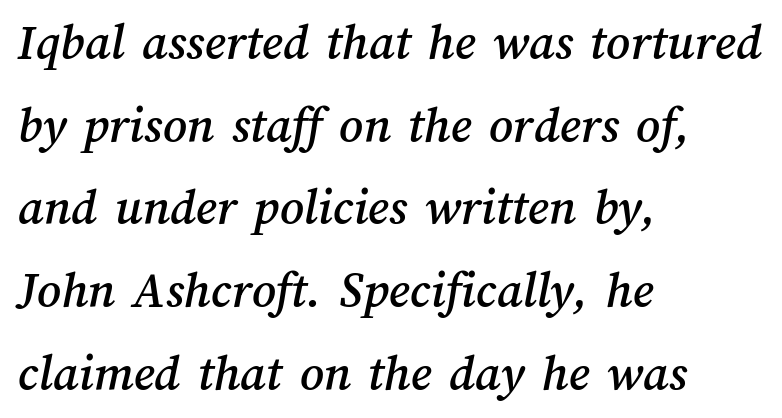
Beneath every word, the page is bare. The rag falls on the right side of this text block. The letterforms sit shoulder to shoulder at normal distance. Reading down the column, the eye jumps a familiar distance to each next line.
